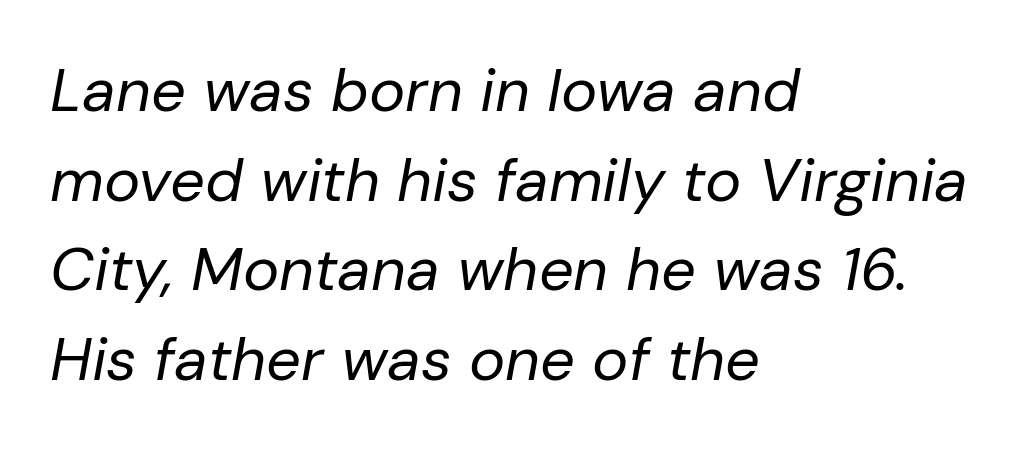
Anything drawn beneath the words? Only blank space. How would I describe the line gaps? Plain and ordinary. The gaps between neighbouring characters are ordinary and unremarkable. Proportional: the letters do not fall into vertical columns.
